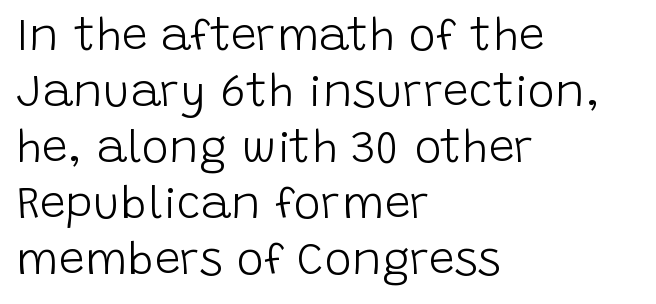
{"serif": "no", "italic": "no", "bold": "no", "weight": "light", "width": "normal", "stroke_contrast": "low", "x_height": "large", "monospaced": "no", "underline": "no", "align": "left", "line_spacing_ratio": 1.22, "letter_spacing": "normal", "letter_spacing_em": 0.0, "glyph_px": 46}
